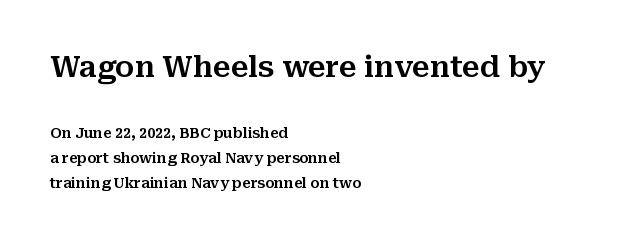
{"serif": "yes", "italic": "no", "width": "normal", "stroke_contrast": "medium", "x_height": "medium", "monospaced": "no", "underline": "no", "align": "left", "line_spacing_ratio": 1.79, "letter_spacing": "normal", "letter_spacing_em": 0.0, "larger_block": "first", "size_ratio": 2.07, "glyph_px": 29}
